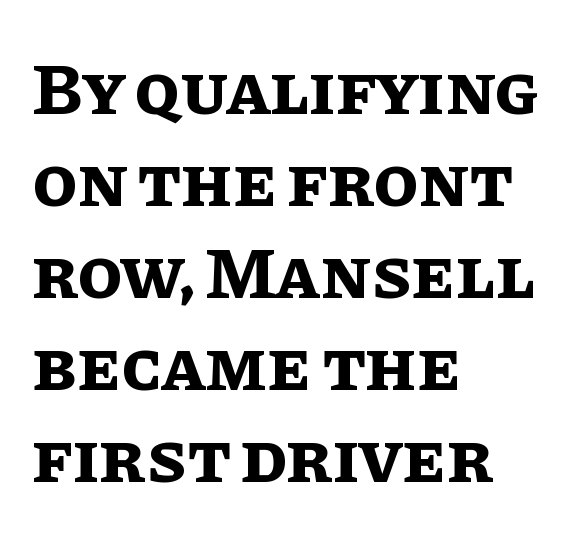
Q: Is the text bold? A: Yes.
Q: Is the text italic (slanted)? A: No, it is upright.
Q: Is the text underlined? A: No.
Q: How is the paragraph aligned? A: Left-aligned.
Q: Is the spacing between letters normal or unusually wide? A: Normal.
Q: Is the spacing between lines tight, normal or loose? A: Normal.
Q: Width (condensed, normal, or wide)? A: Normal.
Q: Stroke contrast? A: Low.
Q: x-height? A: Large.
Q: Monospaced? A: No.
